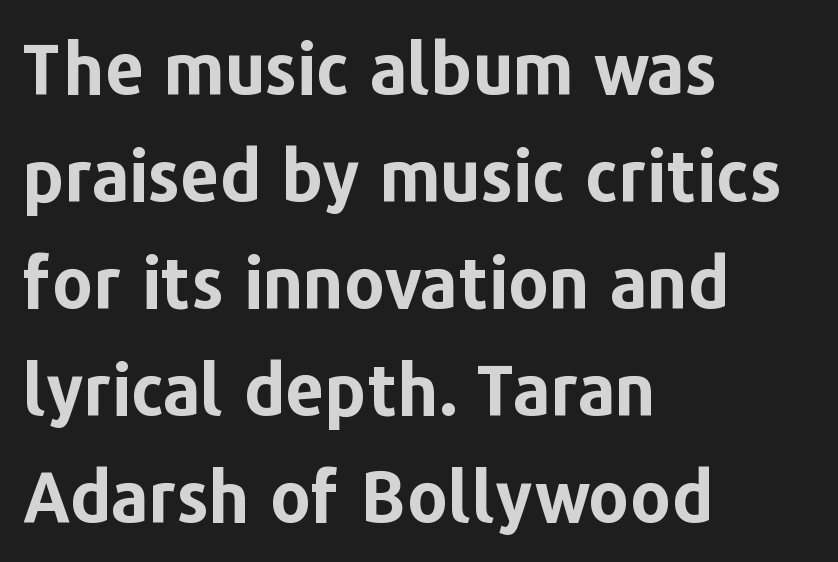
{"serif": "no", "italic": "no", "bold": "yes", "weight": "bold", "width": "normal", "stroke_contrast": "low", "x_height": "medium", "monospaced": "no", "underline": "no", "align": "left", "line_spacing": "normal", "line_spacing_ratio": 1.53, "letter_spacing": "normal", "letter_spacing_em": 0.0, "glyph_px": 70}
